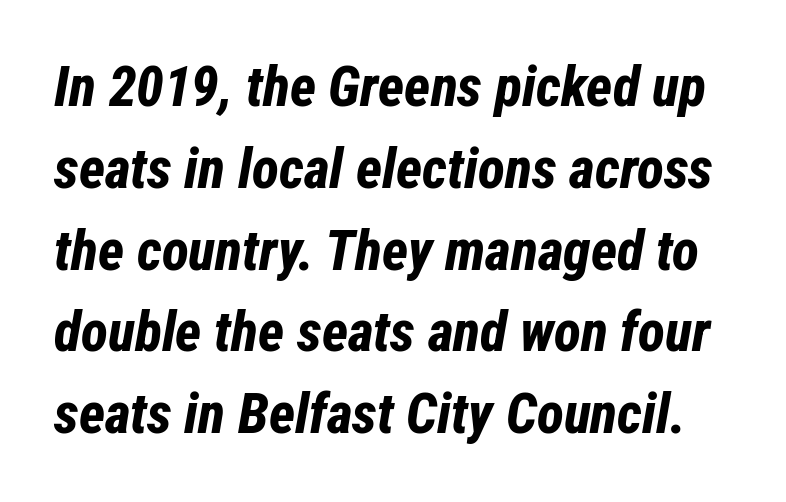
The image shows 56 px bold, condensed type, italic (leaning right); set normal line spacing (1.46x), normal letter spacing, not underlined; low stroke contrast and a medium x-height.
